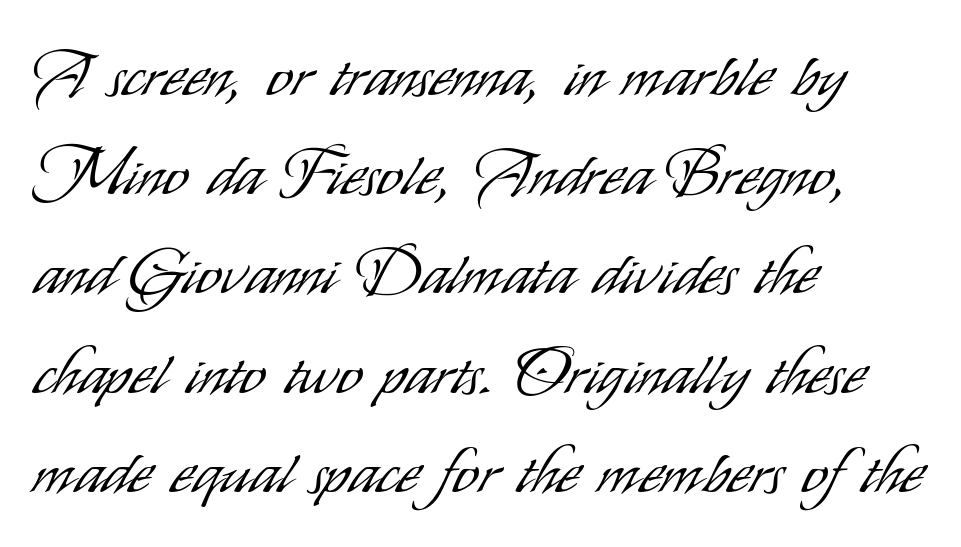
{"serif": "no", "bold": "no", "weight": "light", "width": "condensed", "stroke_contrast": "low", "x_height": "small", "monospaced": "no", "underline": "no", "align": "left", "line_spacing": "normal", "line_spacing_ratio": 1.55, "letter_spacing": "normal", "letter_spacing_em": 0.0, "glyph_px": 64}
